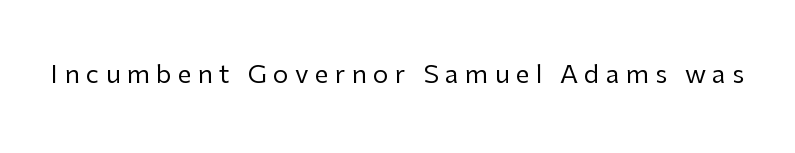
The cut favours lightness, reaching ordinary text weight at its darkest. A bare baseline throughout the passage. Tall strokes in this sample are plumb rather than angled. The tracking reads as deliberately expanded to a designer's eye.
